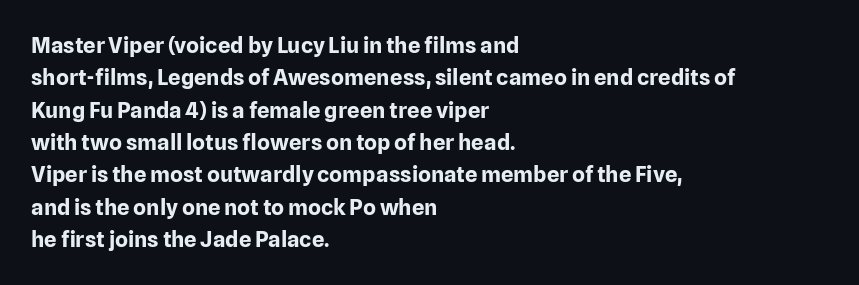
{"italic": "no", "bold": "yes", "underline": "no", "align": "left", "line_spacing": "normal", "line_spacing_ratio": 1.47, "letter_spacing": "normal", "letter_spacing_em": 0.0, "glyph_px": 22}
